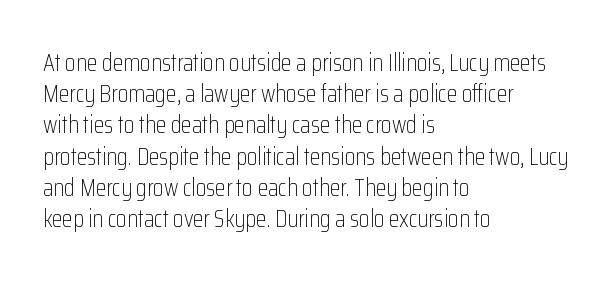
The ragged edge is on the right, which tells us the setting is flush left. The passage shown is not underscored anywhere. These lines were composed using upright roman letters. This sample uses plain, unmodified letter spacing. Reading down the column, the eye jumps a familiar distance to each next line.
